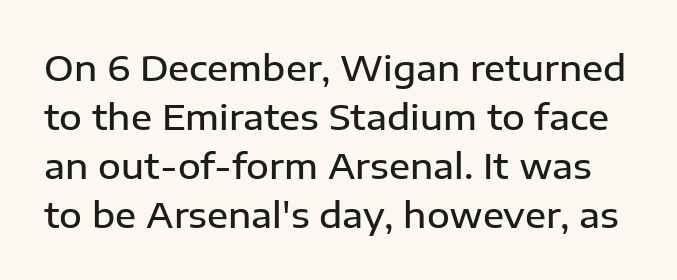
Q: Is the text bold? A: Semi-bold.
Q: Is the text italic (slanted)? A: No, it is upright.
Q: Is the typeface a serif or a sans-serif typeface? A: Sans-serif.
Q: Is the text underlined? A: No.
Q: Is the spacing between letters normal or unusually wide? A: Normal.
Q: Is the spacing between lines tight, normal or loose? A: Normal.
Q: Width (condensed, normal, or wide)? A: Normal.
Q: Stroke contrast? A: Low.
Q: x-height? A: Medium.
Q: Monospaced? A: No.
